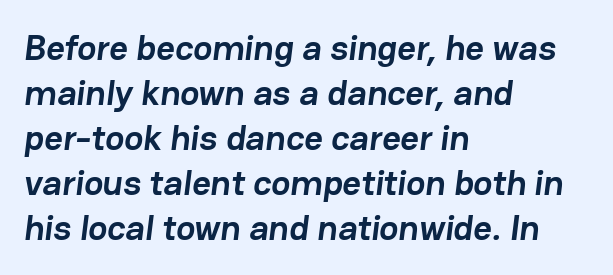
Here the designer chose a conventional face with non-uniform glyph widths. Spacing between characters is what you'd get straight out of the box. Every letter is thick-stroked: bold, no question. You can tell from the bare stems that sans-serif type was used. Honestly, there is no underline to notice here at all. Layout note: lines flush left.
